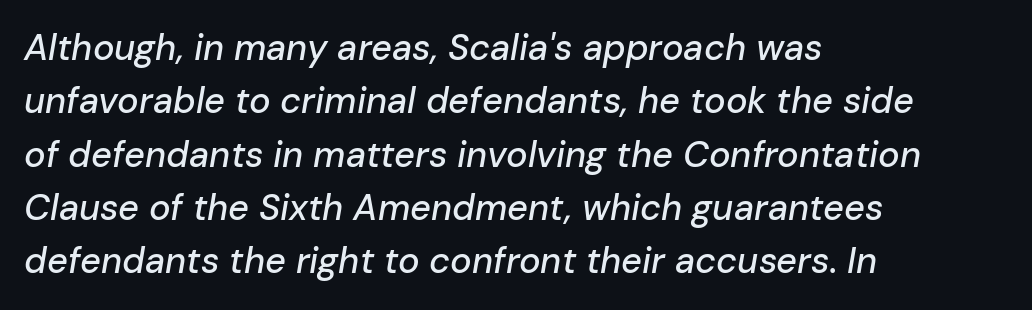
The image shows 36 px text type, italic (leaning right); set left-aligned, normal line spacing (1.48x), normal letter spacing, not underlined; low stroke contrast and a medium x-height.
